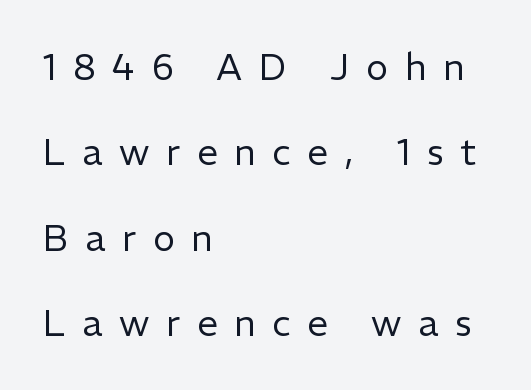
{"serif": "no", "italic": "no", "bold": "no", "weight": "regular", "width": "normal", "stroke_contrast": "low", "x_height": "medium", "monospaced": "no", "underline": "no", "align": "left", "line_spacing": "loose", "line_spacing_ratio": 2.31, "letter_spacing": "wide", "letter_spacing_em": 0.45, "glyph_px": 37}
